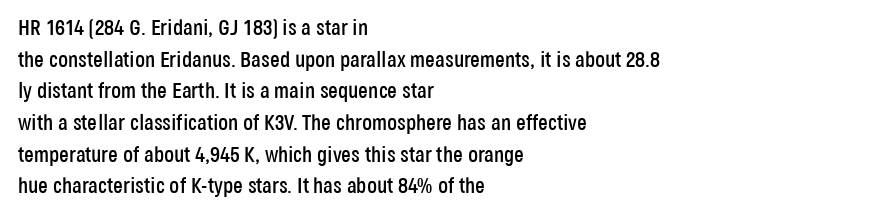
Q: Is the text italic (slanted)? A: No, it is upright.
Q: Is the text underlined? A: No.
Q: How is the paragraph aligned? A: Left-aligned.
Q: Is the spacing between letters normal or unusually wide? A: Normal.
Q: Is the spacing between lines tight, normal or loose? A: Normal.
